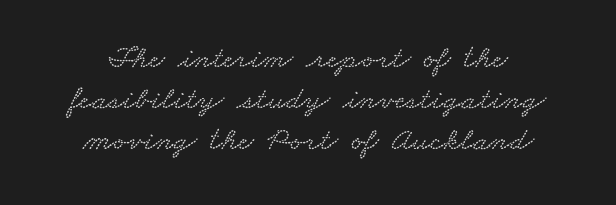
Q: Is the text underlined? A: No.
Q: Is the spacing between letters normal or unusually wide? A: Normal.
Q: Is the spacing between lines tight, normal or loose? A: Normal.
Q: Width (condensed, normal, or wide)? A: Wide.
Q: Stroke contrast? A: Low.
Q: x-height? A: Small.
Q: Monospaced? A: No.
